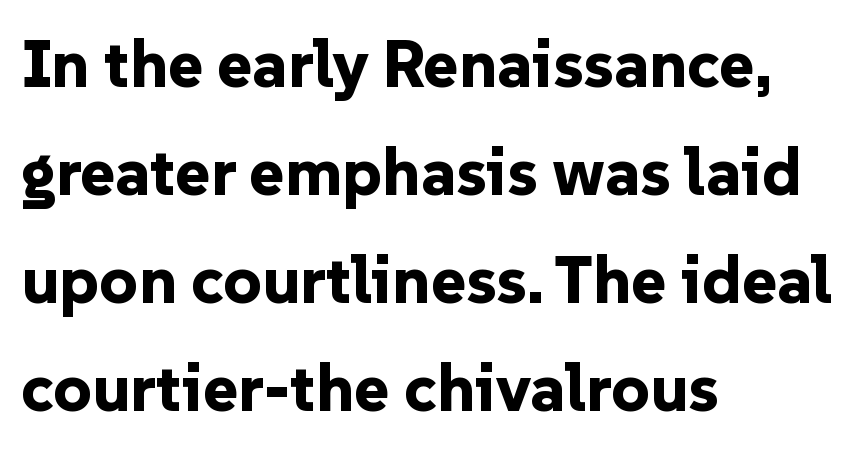
Q: Is the text bold? A: Yes.
Q: Is the text italic (slanted)? A: No, it is upright.
Q: Is the typeface a serif or a sans-serif typeface? A: Sans-serif.
Q: Is the text underlined? A: No.
Q: How is the paragraph aligned? A: Left-aligned.
Q: Is the spacing between letters normal or unusually wide? A: Normal.
Q: Is the spacing between lines tight, normal or loose? A: Normal.
Q: Width (condensed, normal, or wide)? A: Normal.
Q: Stroke contrast? A: Low.
Q: x-height? A: Medium.
Q: Monospaced? A: No.
